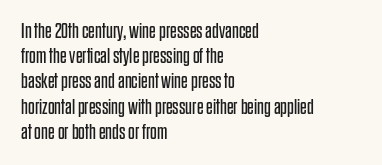
The image shows 21 px text type, upright; set left-aligned, line spacing 1.2x, normal letter spacing, not underlined.
